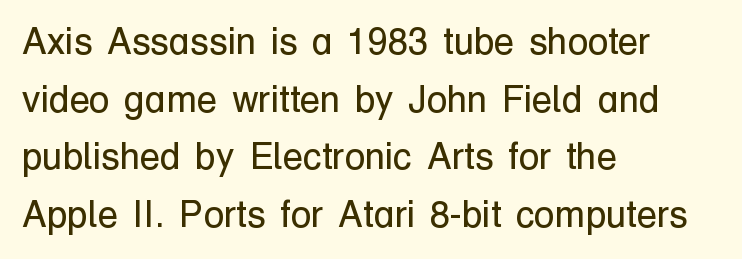
The lettering stays uniformly vertical, giving the passage a roman look. Weight class: somewhere from thin through regular. Examine the stroke ends and you'll find no serifs. Think of a printed novel: that variable character pitch is what you see here. Rows of type keep a routine distance in the vertical direction. Leftover space on each line is placed entirely after the last word.
